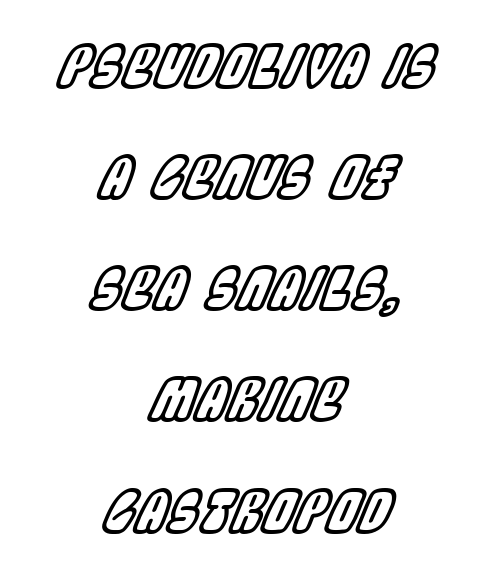
Interline gaps are noticeably wide in this sample. Nobody touched the tracking dial on this one. Each letter keeps its own natural width here, so spacing adapts to shape. Emphasis-style slanted type is in use. Descender tails drop into unmarked territory. Reading down the block, each line starts at a different indent, mirrored at its end.
